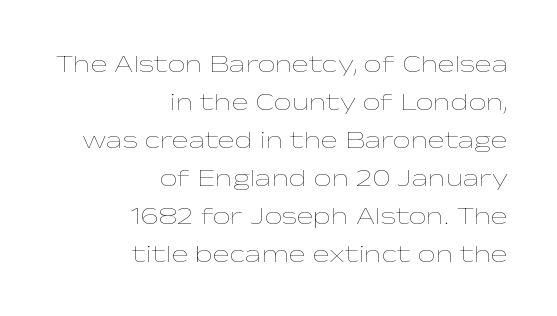
The strokes carry an ordinary text weight at most. The typography opts for an upright posture over an oblique one. The rendering keeps characters at their native spacing. Each line ends at the same right margin while the left side varies.
